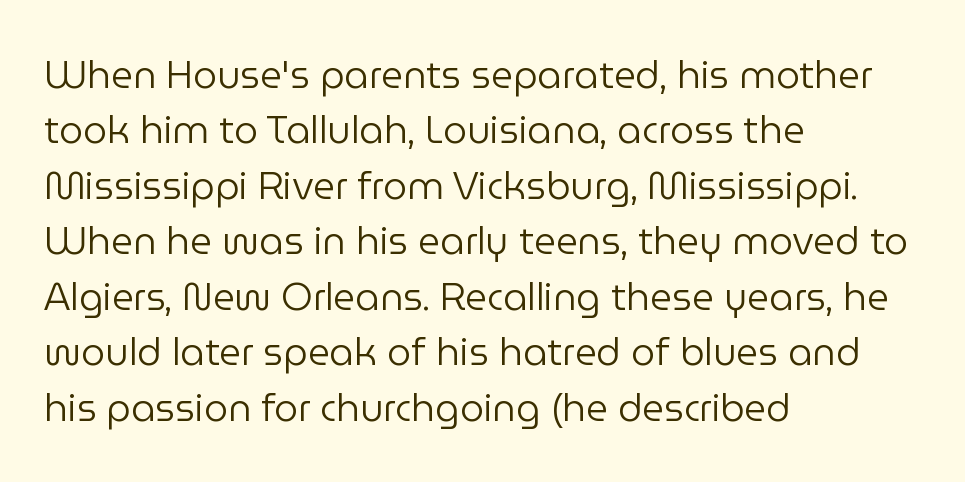
The image shows 38 px regular-weight sans-serif type, upright; set left-aligned, normal line spacing (1.46x), normal letter spacing, not underlined; low stroke contrast and a medium x-height.
